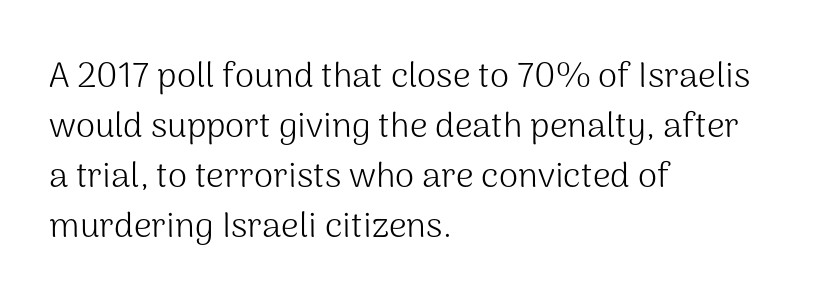
Q: Is the text bold? A: No.
Q: Is the text italic (slanted)? A: No, it is upright.
Q: Is the typeface a serif or a sans-serif typeface? A: Sans-serif.
Q: Is the text underlined? A: No.
Q: How is the paragraph aligned? A: Left-aligned.
Q: Is the spacing between letters normal or unusually wide? A: Normal.
Q: Is the spacing between lines tight, normal or loose? A: Normal.
Q: Width (condensed, normal, or wide)? A: Normal.
Q: Stroke contrast? A: Medium.
Q: x-height? A: Medium.
Q: Monospaced? A: No.
